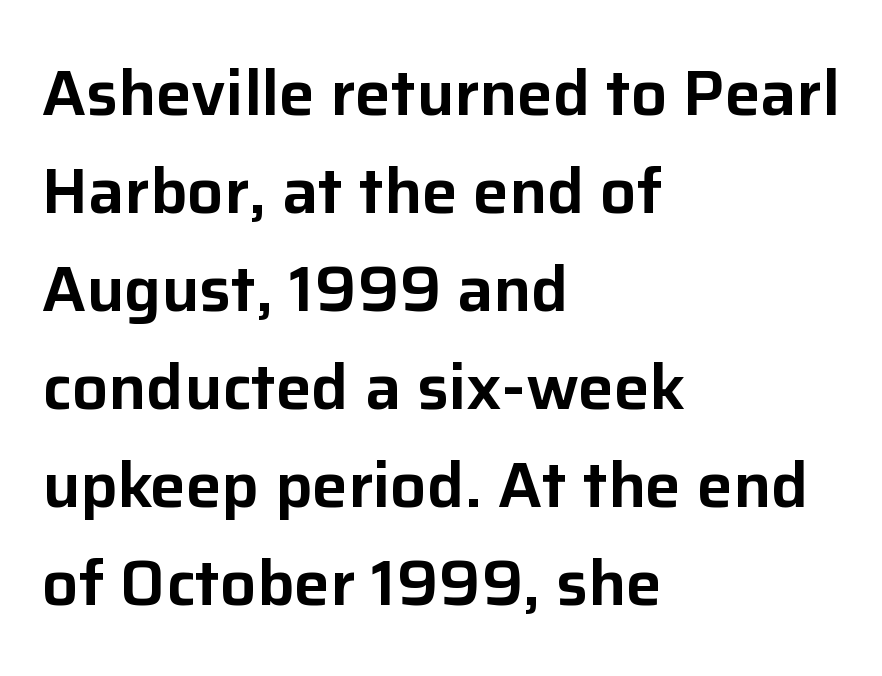
Q: Is the text italic (slanted)? A: No, it is upright.
Q: Is the typeface a serif or a sans-serif typeface? A: Sans-serif.
Q: Is the text underlined? A: No.
Q: How is the paragraph aligned? A: Left-aligned.
Q: Is the spacing between letters normal or unusually wide? A: Normal.
Q: Is the spacing between lines tight, normal or loose? A: Normal.
Q: Width (condensed, normal, or wide)? A: Normal.
Q: Stroke contrast? A: Low.
Q: x-height? A: Medium.
Q: Monospaced? A: No.
